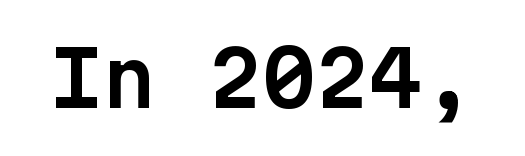
The image shows 76 px sans-serif type, upright, monospaced; set normal letter spacing, not underlined; low stroke contrast and a medium x-height.
